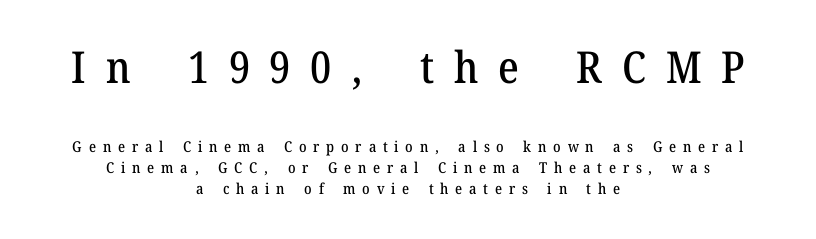
The image shows 44 px serif type, upright; set centered, normal line spacing (1.42x), unusually wide letter spacing (+0.45 em), not underlined; the first (top) block is 2.93x larger; medium stroke contrast and a medium x-height.
